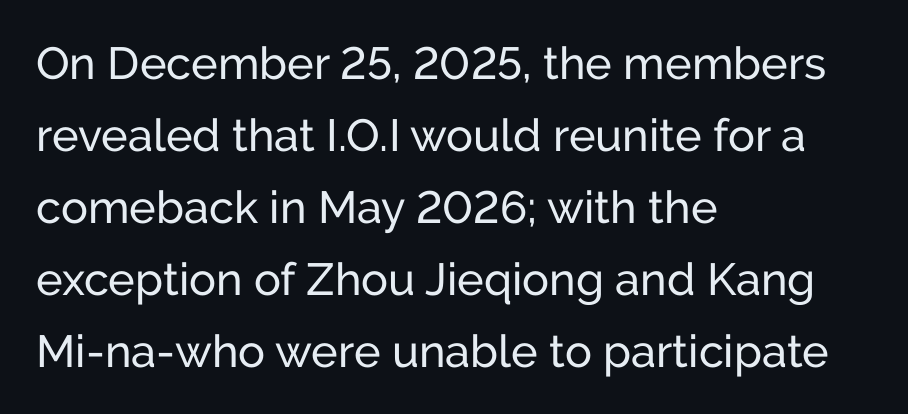
The image shows 45 px sans-serif type, upright; set left-aligned, normal line spacing (1.6x), normal letter spacing, not underlined; low stroke contrast and a medium x-height.
